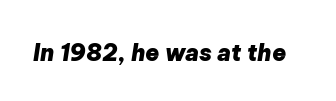
The image shows 23 px bold type, italic (leaning right); set normal letter spacing, not underlined.
